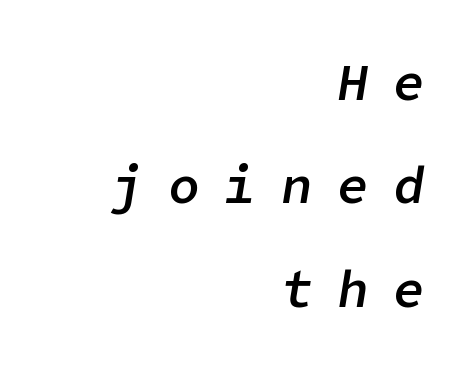
{"italic": "yes", "lean": "right", "slant_degrees": 9, "bold": "semi", "weight": "semibold", "width": "normal", "stroke_contrast": "low", "x_height": "medium", "underline": "no", "align": "right", "line_spacing": "loose", "line_spacing_ratio": 1.99, "letter_spacing": "wide", "letter_spacing_em": 0.48, "glyph_px": 52}
